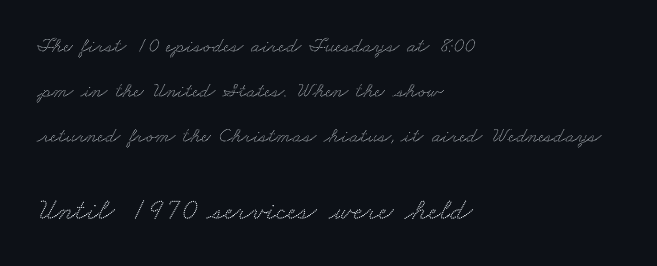
Q: Is the typeface a serif or a sans-serif typeface? A: Serif.
Q: Is the text underlined? A: No.
Q: How is the paragraph aligned? A: Left-aligned.
Q: Is the spacing between letters normal or unusually wide? A: Normal.
Q: Is the spacing between lines tight, normal or loose? A: Loose.
Q: Which block of text is set in a larger size, the first (top) or the second (bottom)? A: The second (bottom) one.
Q: Width (condensed, normal, or wide)? A: Wide.
Q: Stroke contrast? A: Medium.
Q: x-height? A: Small.
Q: Monospaced? A: No.
